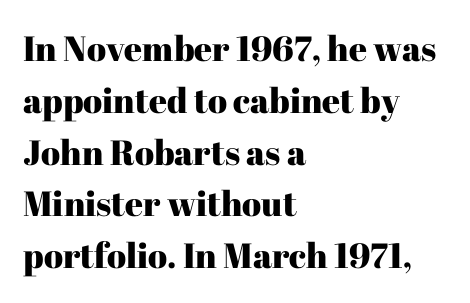
{"serif": "yes", "italic": "no", "width": "normal", "stroke_contrast": "high", "x_height": "medium", "monospaced": "no", "underline": "no", "align": "left", "line_spacing": "normal", "line_spacing_ratio": 1.48, "letter_spacing": "normal", "letter_spacing_em": 0.0, "glyph_px": 35}
